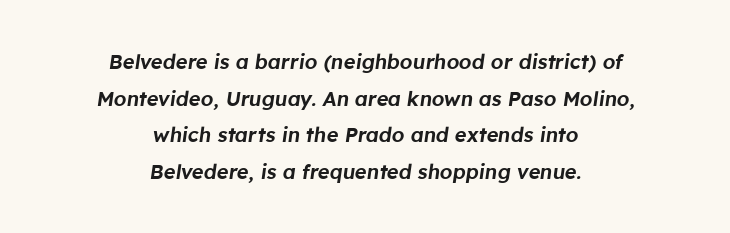
The face used here has a pronounced slope to its letters. Alignment: centered. Characters follow at the spacing the type designer built in. Bare-footed words on every line.
